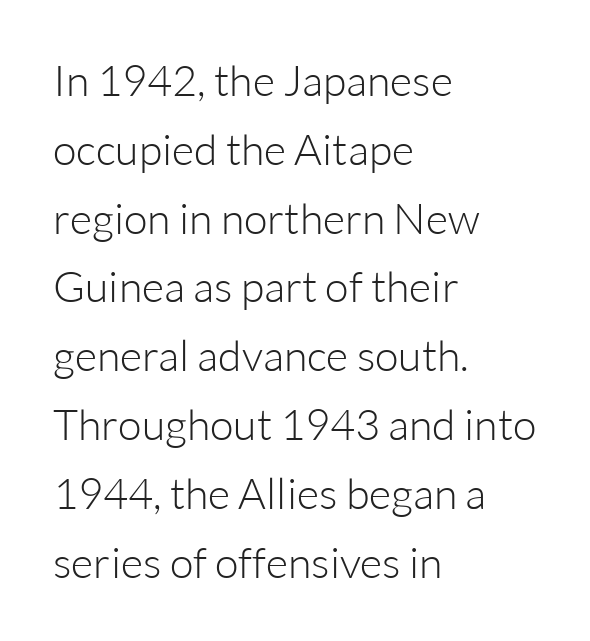
The letters stand upright; this is a roman face. The strokes carry an ordinary text weight at most. Each row of text sits above clean, open space. The passage shown is typed in a proportional face where columns would drift.
